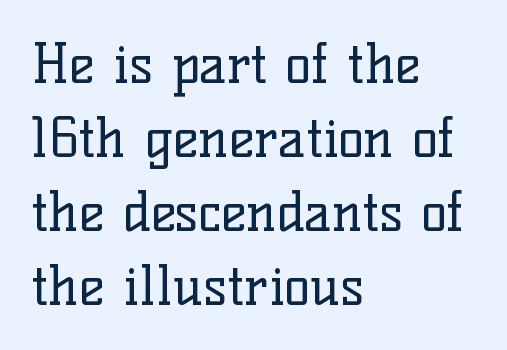
{"serif": "yes", "italic": "no", "bold": "no", "weight": "regular", "width": "normal", "stroke_contrast": "low", "x_height": "medium", "monospaced": "no", "underline": "no", "align": "left", "line_spacing": "normal", "line_spacing_ratio": 1.37, "letter_spacing": "normal", "letter_spacing_em": 0.0, "glyph_px": 54}
